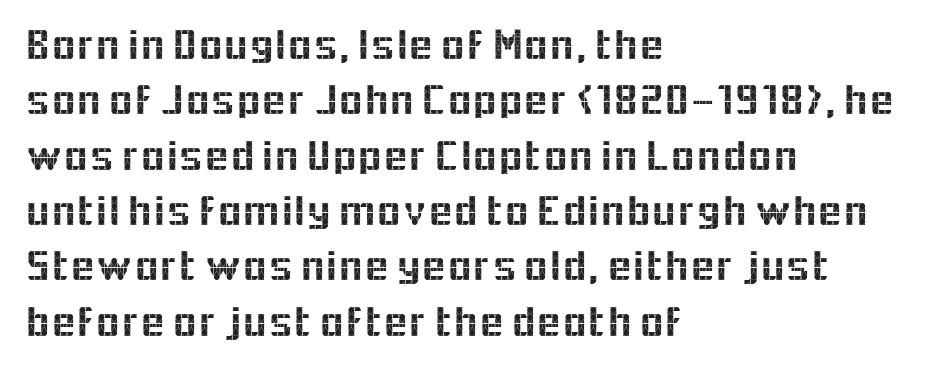
{"serif": "no", "italic": "no", "width": "normal", "x_height": "medium", "monospaced": "no", "underline": "no", "align": "left", "line_spacing_ratio": 1.23, "letter_spacing": "normal", "letter_spacing_em": 0.0, "glyph_px": 45}
